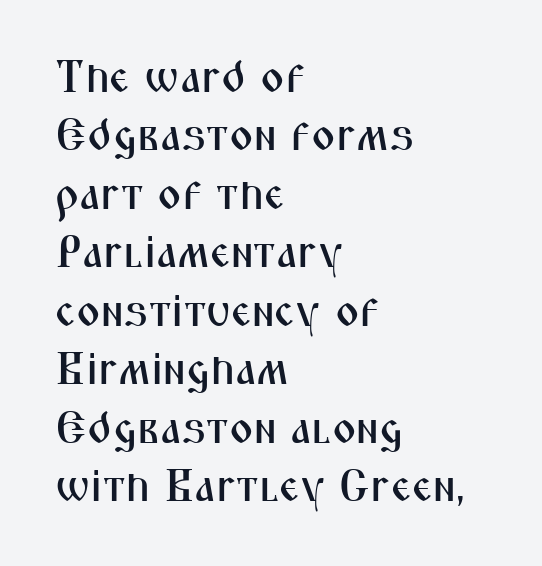
The image shows 46 px condensed sans-serif type, upright; set left-aligned, normal line spacing (1.27x), normal letter spacing, not underlined; medium stroke contrast and a medium x-height.
